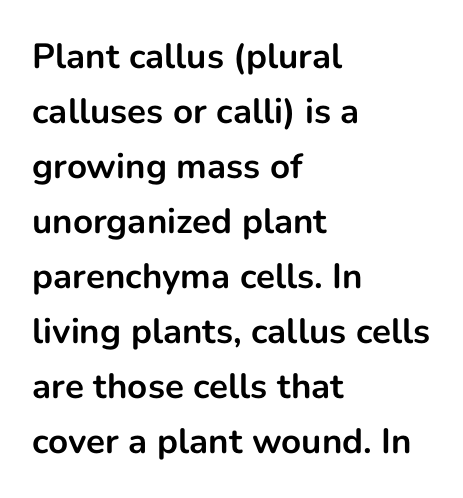
The image shows 35 px bold sans-serif type, upright; set left-aligned, normal line spacing (1.57x), normal letter spacing, not underlined; low stroke contrast and a medium x-height.
